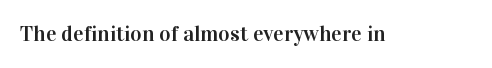
Q: Is the text italic (slanted)? A: No, it is upright.
Q: Is the text underlined? A: No.
Q: Is the spacing between letters normal or unusually wide? A: Normal.
